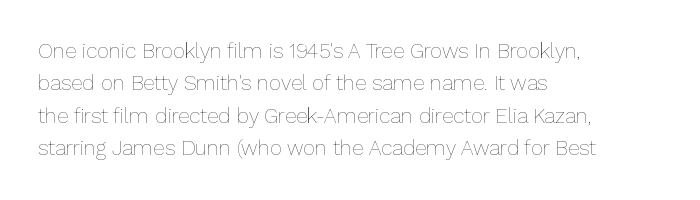
Words float on clear page, feet unadorned. Letters have the restrained weight of plain body copy at most. Horizontal alignment here is leftward, the default for most running prose. Whoever set this chose a conventional vertical rhythm. This sample uses an upright cut, with every glyph sitting square on the baseline.
